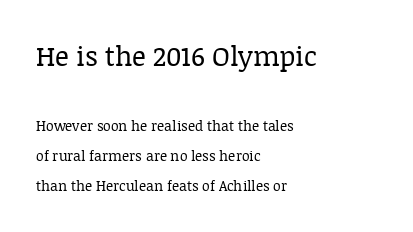
Widely set lines give the paragraph a tall, airy silhouette. Visually the block forms a straight wall on the left and a jagged coastline on the right. This is roman type, the default non-slanted kind. Visually, the top section dominates because its glyphs are scaled up. Is the type heavy? It reads as light-to-regular instead. Plain, unruled lines of type.
